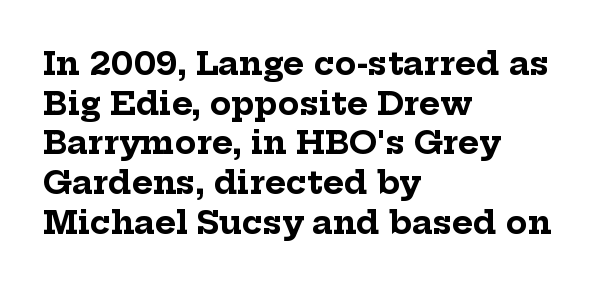
The image shows 32 px bold serif type, upright; set left-aligned, line spacing 1.24x, normal letter spacing, not underlined; low stroke contrast and a medium x-height.
